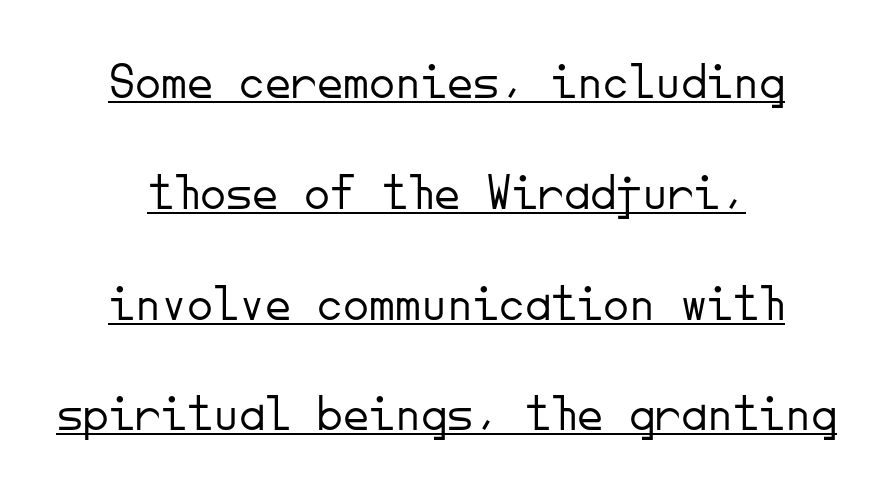
{"serif": "no", "italic": "no", "bold": "no", "weight": "light", "width": "normal", "stroke_contrast": "low", "x_height": "small", "monospaced": "yes", "underline": "yes", "align": "center", "line_spacing": "loose", "line_spacing_ratio": 2.13, "letter_spacing": "normal", "letter_spacing_em": 0.0, "glyph_px": 52}
